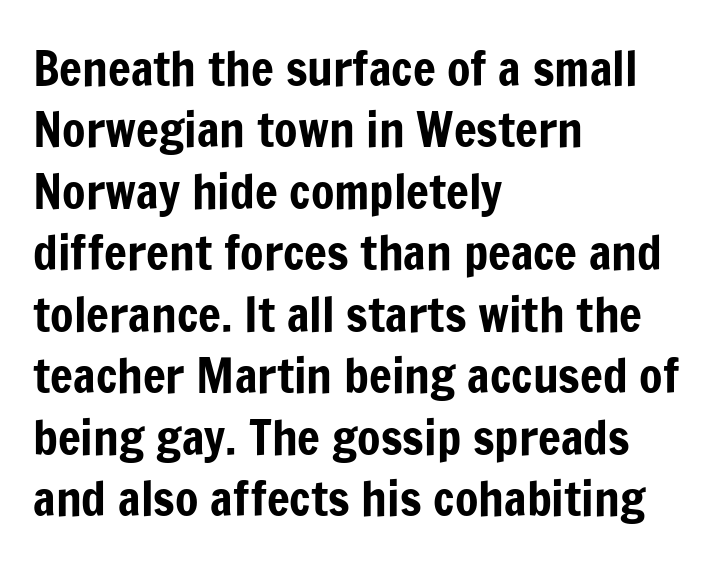
{"serif": "no", "italic": "no", "width": "condensed", "stroke_contrast": "low", "x_height": "medium", "monospaced": "no", "underline": "no", "align": "left", "line_spacing": "normal", "line_spacing_ratio": 1.28, "letter_spacing": "normal", "letter_spacing_em": 0.0, "glyph_px": 48}
